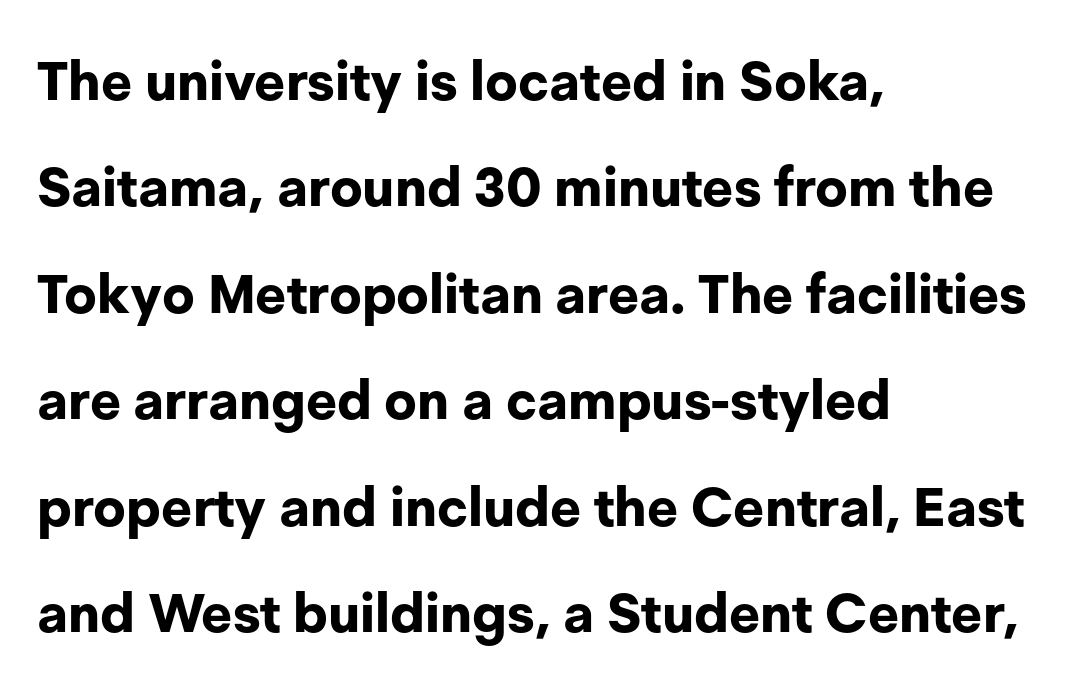
The image shows 54 px bold sans-serif type, upright; set left-aligned, loose line spacing (1.97x), normal letter spacing, not underlined; low stroke contrast and a medium x-height.
